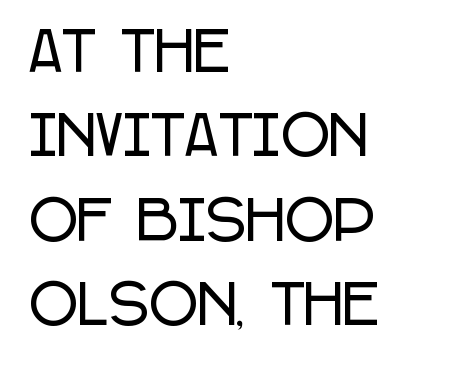
Q: Is the text italic (slanted)? A: No, it is upright.
Q: Is the typeface a serif or a sans-serif typeface? A: Sans-serif.
Q: Is the text underlined? A: No.
Q: How is the paragraph aligned? A: Left-aligned.
Q: Is the spacing between letters normal or unusually wide? A: Normal.
Q: Is the spacing between lines tight, normal or loose? A: Normal.
Q: Width (condensed, normal, or wide)? A: Condensed.
Q: Stroke contrast? A: Low.
Q: x-height? A: Large.
Q: Monospaced? A: No.
